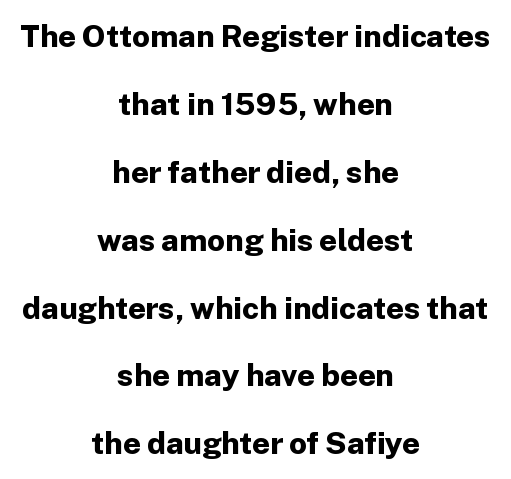
The image shows 31 px bold sans-serif type, upright; set centered, loose line spacing (2.19x), normal letter spacing, not underlined; low stroke contrast and a medium x-height.
